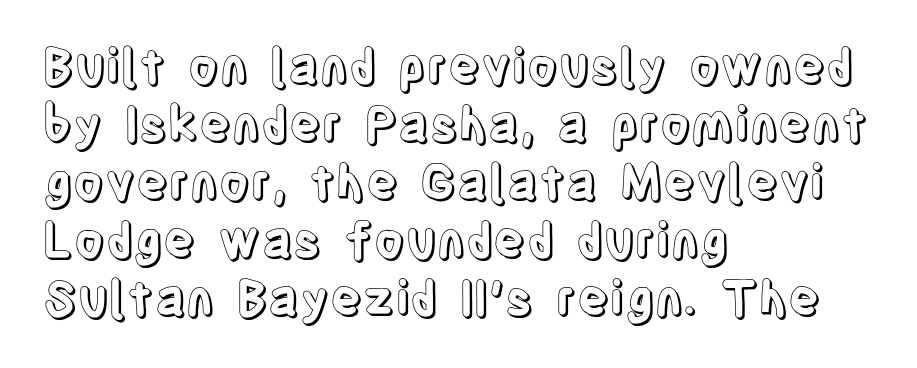
Unlike italic type, these characters show no tilt at all. The setting favours the left margin, as ordinary paragraphs usually do. The gaps between neighbouring characters are ordinary and unremarkable. This sample has the flowing, uneven cadence of proportional lettering. The baseline area is clear.
